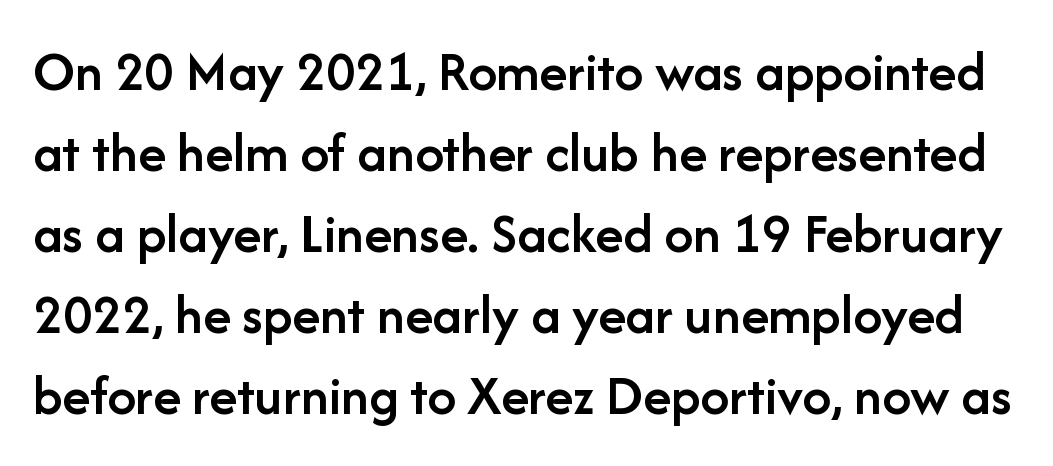
Unmarked baselines from the first word to the last. Vertically, the passage feels balanced, rows spaced as you'd expect. Each glyph is drawn with semibold strokes, heavier than normal yet not fully bold. The passage shown is typed in a proportional face where columns would drift. Typographically, this falls in the sans-serif category.
